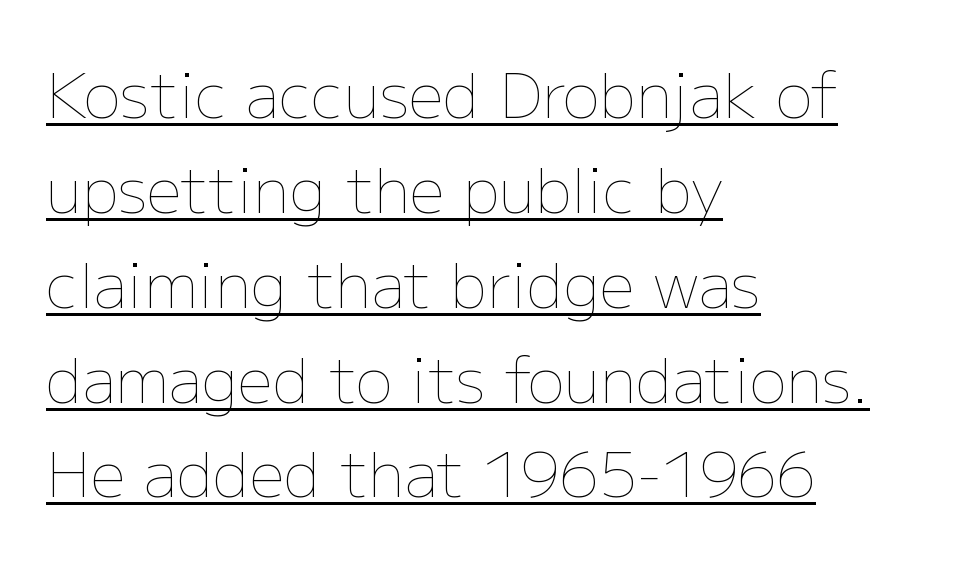
Q: Is the text bold? A: No.
Q: Is the text italic (slanted)? A: No, it is upright.
Q: Is the text underlined? A: Yes.
Q: How is the paragraph aligned? A: Left-aligned.
Q: Is the spacing between letters normal or unusually wide? A: Normal.
Q: Is the spacing between lines tight, normal or loose? A: Normal.
Q: Width (condensed, normal, or wide)? A: Normal.
Q: Stroke contrast? A: Low.
Q: x-height? A: Medium.
Q: Monospaced? A: No.
